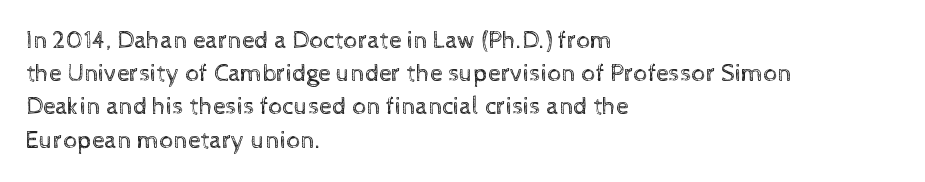
These lines sit exactly where default settings would place them. Decoration check: the copy has no underline. The typeface has the unassuming heft of standard copy or less. Horizontal alignment here is leftward, the default for most running prose.
